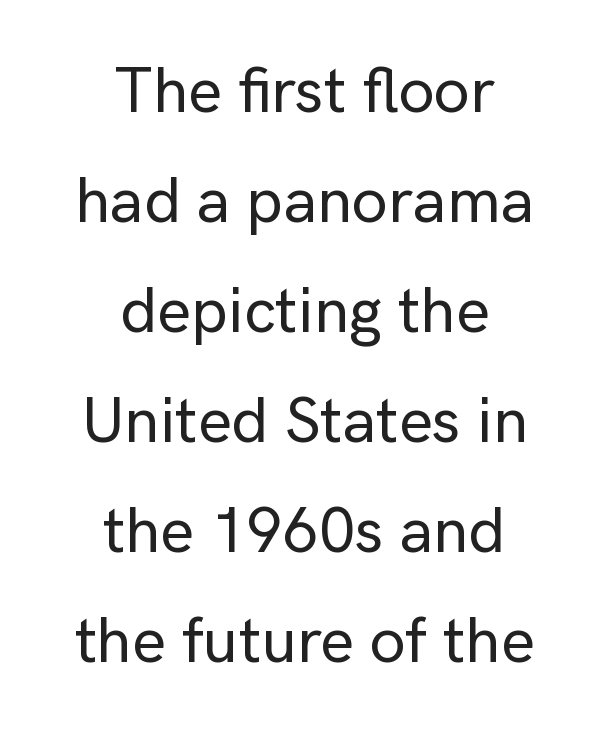
Q: Is the text italic (slanted)? A: No, it is upright.
Q: Is the typeface a serif or a sans-serif typeface? A: Sans-serif.
Q: Is the text underlined? A: No.
Q: How is the paragraph aligned? A: Centered.
Q: Is the spacing between letters normal or unusually wide? A: Normal.
Q: Width (condensed, normal, or wide)? A: Normal.
Q: Stroke contrast? A: Low.
Q: x-height? A: Medium.
Q: Monospaced? A: No.
